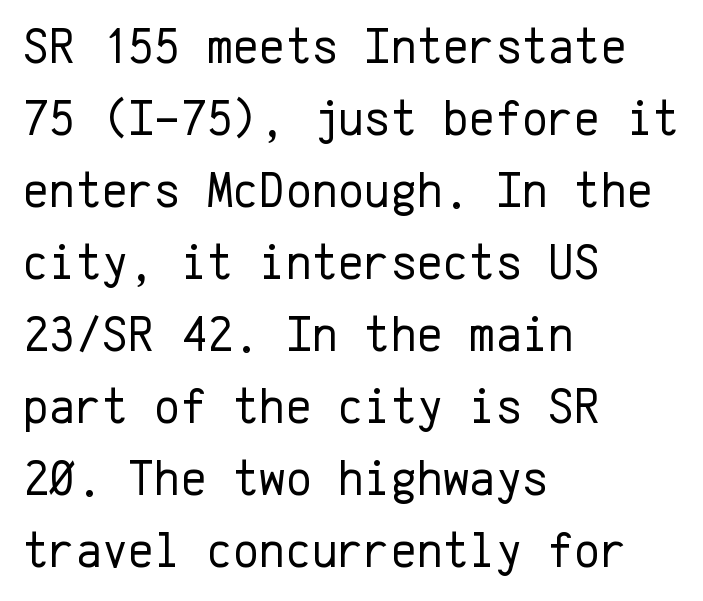
Q: Is the text bold? A: No.
Q: Is the text italic (slanted)? A: No, it is upright.
Q: Is the typeface a serif or a sans-serif typeface? A: Sans-serif.
Q: Is the text underlined? A: No.
Q: How is the paragraph aligned? A: Left-aligned.
Q: Is the spacing between letters normal or unusually wide? A: Normal.
Q: Is the spacing between lines tight, normal or loose? A: Normal.
Q: Width (condensed, normal, or wide)? A: Normal.
Q: Stroke contrast? A: Low.
Q: x-height? A: Medium.
Q: Monospaced? A: Yes.
